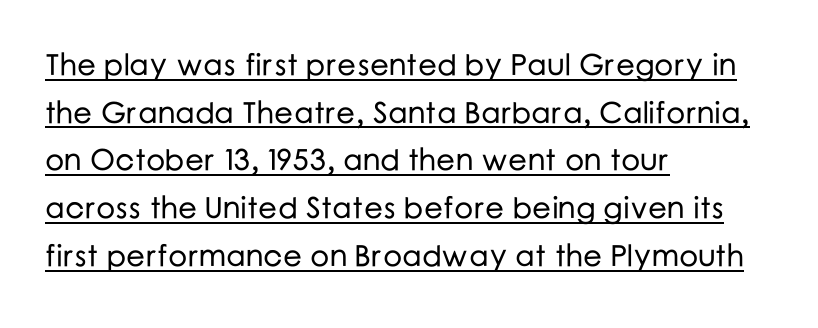
The image shows 30 px sans-serif type, upright; set left-aligned, normal line spacing (1.59x), normal letter spacing, underlined; low stroke contrast and a medium x-height.
